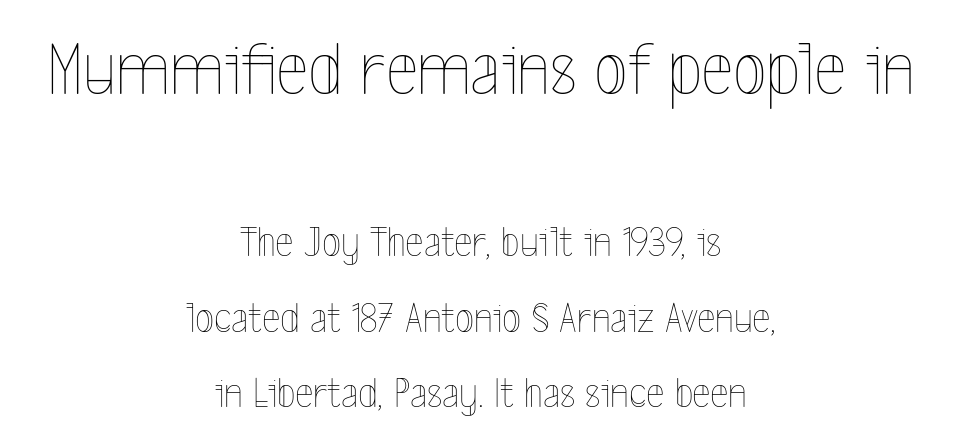
The image shows 77 px thin, condensed type, upright; set centered, line spacing 1.71x, normal letter spacing, not underlined; the first (top) block is 1.75x larger; a medium x-height.
